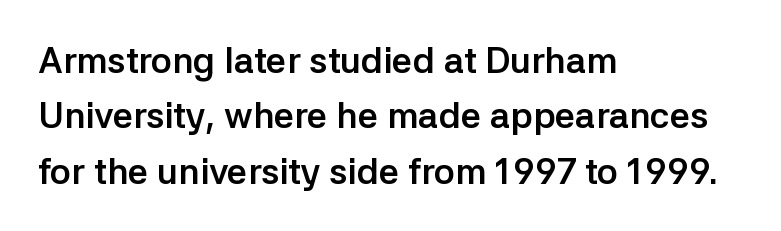
{"serif": "no", "italic": "no", "bold": "yes", "weight": "semibold", "width": "normal", "stroke_contrast": "low", "x_height": "medium", "monospaced": "no", "underline": "no", "align": "left", "line_spacing": "normal", "line_spacing_ratio": 1.54, "letter_spacing": "normal", "letter_spacing_em": 0.0, "glyph_px": 36}
